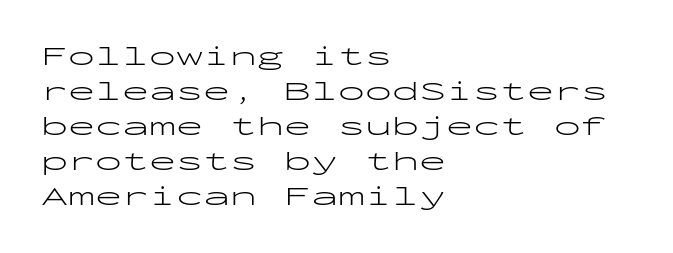
Style check: upright. Plain, unruled lines of type. The paragraph has a hard left edge and a soft right edge. This rendering leaves character spacing at its baseline value. A typesetter would call this leading conventional body-copy spacing. These glyphs show unthickened strokes, regular width or finer.
